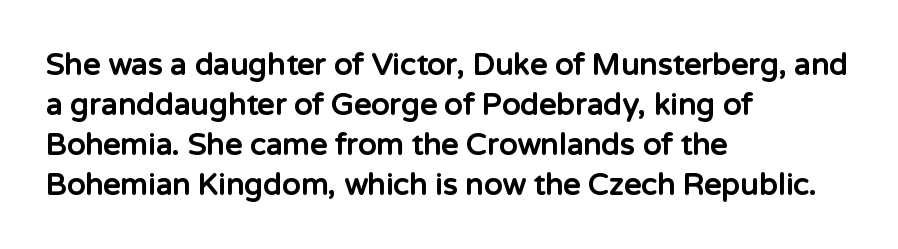
Q: Is the text bold? A: Yes.
Q: Is the text italic (slanted)? A: No, it is upright.
Q: Is the typeface a serif or a sans-serif typeface? A: Sans-serif.
Q: Is the text underlined? A: No.
Q: How is the paragraph aligned? A: Left-aligned.
Q: Is the spacing between letters normal or unusually wide? A: Normal.
Q: Is the spacing between lines tight, normal or loose? A: Normal.
Q: Width (condensed, normal, or wide)? A: Normal.
Q: Stroke contrast? A: Low.
Q: x-height? A: Medium.
Q: Monospaced? A: No.
